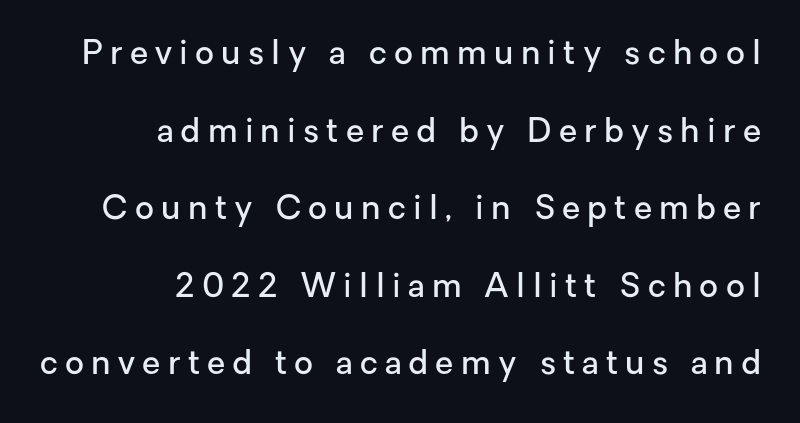
{"serif": "no", "italic": "no", "bold": "semi", "weight": "semibold", "width": "normal", "stroke_contrast": "low", "x_height": "medium", "monospaced": "no", "underline": "no", "align": "right", "line_spacing": "loose", "line_spacing_ratio": 2.35, "letter_spacing": "wide", "letter_spacing_em": 0.22, "glyph_px": 33}
